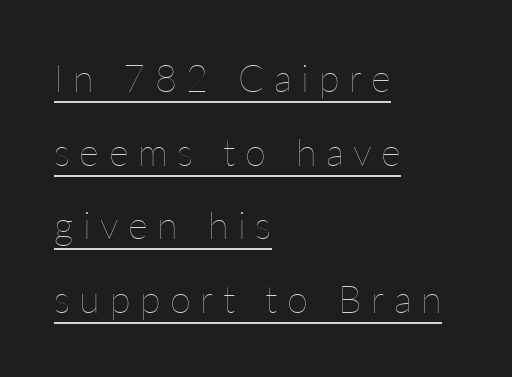
The image shows 38 px thin type, upright; set left-aligned, loose line spacing (1.94x), unusually wide letter spacing (+0.25 em), underlined; low stroke contrast and a medium x-height.
